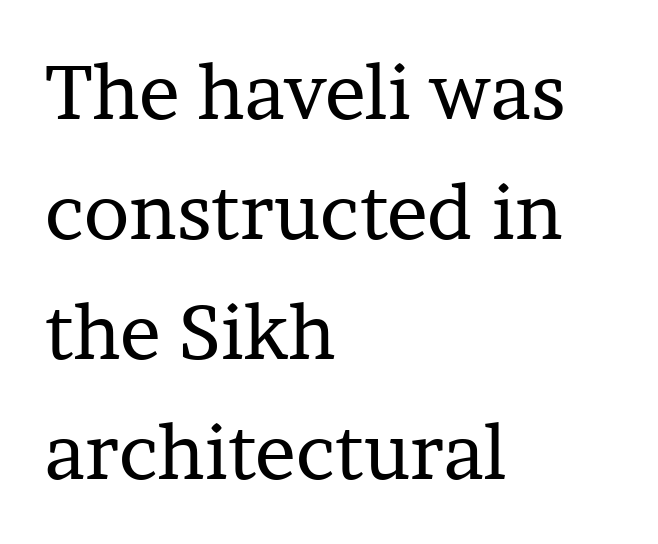
{"serif": "yes", "italic": "no", "bold": "no", "weight": "regular", "width": "normal", "stroke_contrast": "low", "x_height": "medium", "monospaced": "no", "underline": "no", "align": "left", "line_spacing": "normal", "line_spacing_ratio": 1.58, "letter_spacing": "normal", "letter_spacing_em": 0.0, "glyph_px": 76}
